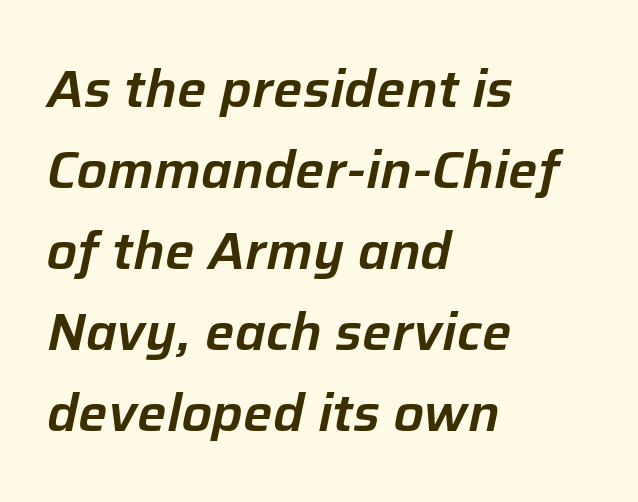
Q: Is the text italic (slanted)? A: Yes, it leans right by about 12 degrees.
Q: Is the text underlined? A: No.
Q: How is the paragraph aligned? A: Left-aligned.
Q: Is the spacing between letters normal or unusually wide? A: Normal.
Q: Is the spacing between lines tight, normal or loose? A: Normal.
Q: Width (condensed, normal, or wide)? A: Normal.
Q: Stroke contrast? A: Low.
Q: x-height? A: Medium.
Q: Monospaced? A: No.
